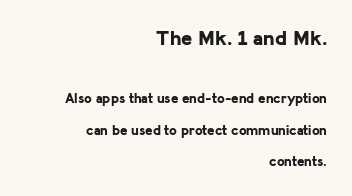
What's the leading like? Stretched, with rows far apart. Caption: bold face, heavy strokes. Short note: letters normally spaced. Underline: absent.
